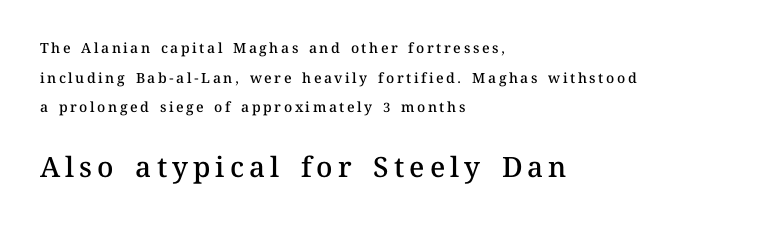
Rows of type keep a wide berth in the vertical direction. Unlike italic type, these characters show no tilt at all. Note the varied advance widths — an 'i' is clearly narrower than an 'm'. Firm but not heavy-handed strokes: this text is semibold. The following chunk of copy outweighs the initial chunk in type size. Plain, unruled lines of type.
